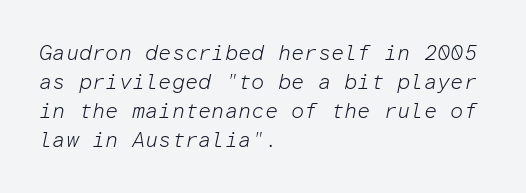
The space between consecutive lines is moderate. The space directly below the letters is spotless. The lettering tilts uniformly, giving the passage an italic look. Spacing between characters is what you'd get straight out of the box.
